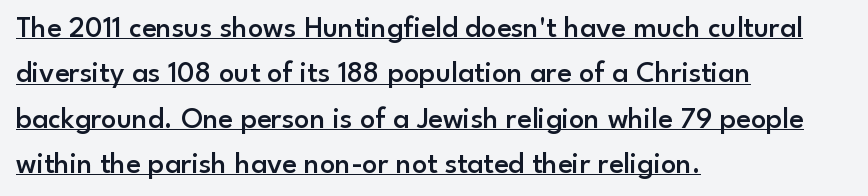
Caption: lettering with a line underneath. The face used here is a sans, in the tradition of grotesques and geometrics. Think of a printed novel: that variable character pitch is what you see here. If you drew a ruler down the left edge, every line would touch it.
